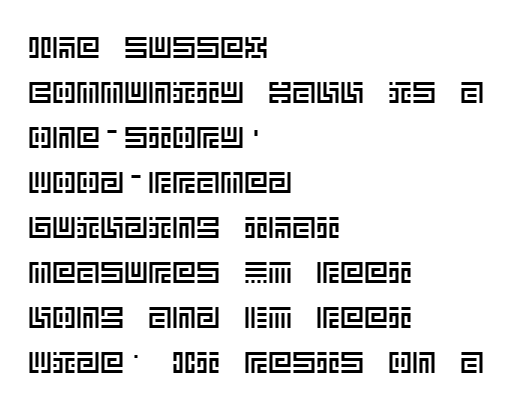
The image shows 30 px text type, upright; set left-aligned, normal line spacing (1.5x), normal letter spacing, not underlined; a large x-height.
